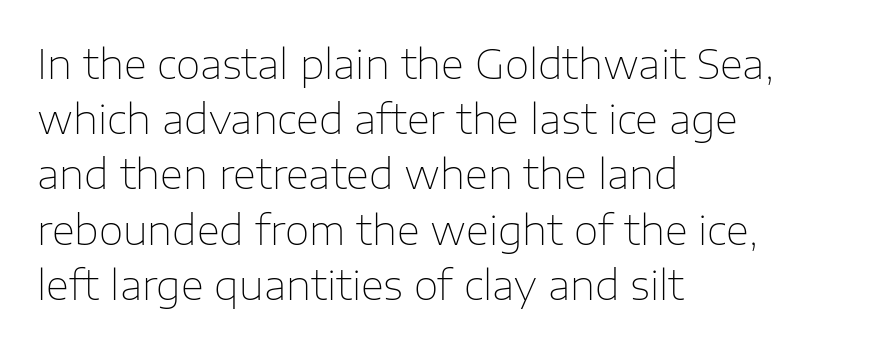
{"serif": "no", "italic": "no", "bold": "no", "weight": "thin", "width": "normal", "stroke_contrast": "low", "x_height": "medium", "monospaced": "no", "underline": "no", "align": "left", "line_spacing": "normal", "line_spacing_ratio": 1.38, "letter_spacing": "normal", "letter_spacing_em": 0.0, "glyph_px": 40}
